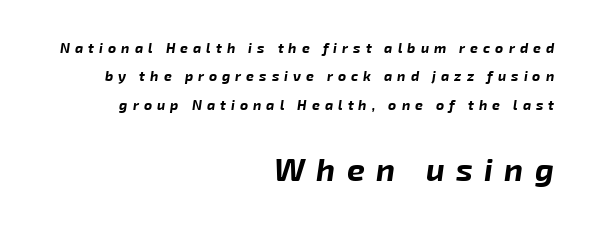
The image shows 32 px bold type, italic (leaning right); set right-aligned, loose line spacing (2.02x), unusually wide letter spacing (+0.36 em), not underlined; the second (bottom) block is 2.29x larger; low stroke contrast and a medium x-height.
